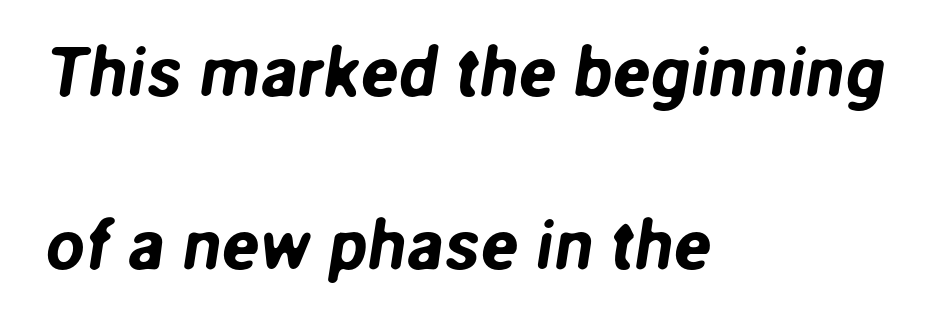
The image shows 70 px sans-serif type; set left-aligned, loose line spacing (2.47x), normal letter spacing, not underlined; low stroke contrast and a medium x-height.
